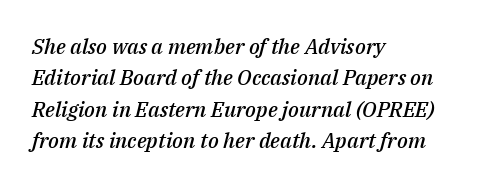
Q: Is the text bold? A: Semi-bold.
Q: Is the text italic (slanted)? A: Yes, it leans right by about 14 degrees.
Q: Is the text underlined? A: No.
Q: How is the paragraph aligned? A: Left-aligned.
Q: Is the spacing between letters normal or unusually wide? A: Normal.
Q: Is the spacing between lines tight, normal or loose? A: Normal.
